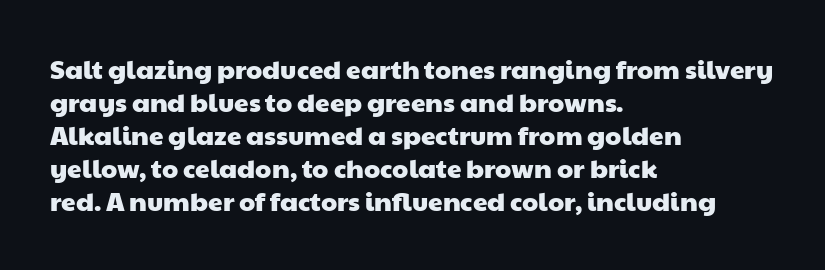
A student would call this left alignment; a typographer would say flush left, rag right. This block has exactly the height ordinary leading produces. The strip under each line holds only bare page. A typesetter would call this zero additional tracking.
